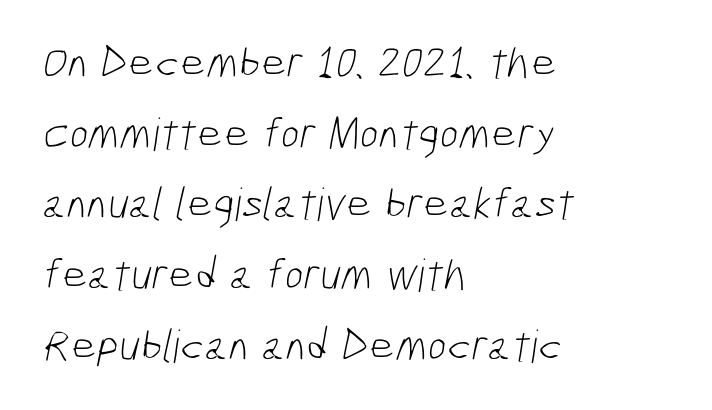
Compared with typical paragraphs, the rows here are spaced about the same. The cut favours lightness, reaching ordinary text weight at its darkest. Honestly, the letter spacing is just normal — you wouldn't notice it. Teacher's note: observe the even left margin — that is flush-left alignment. Regarding serifs, this sample does without them.
